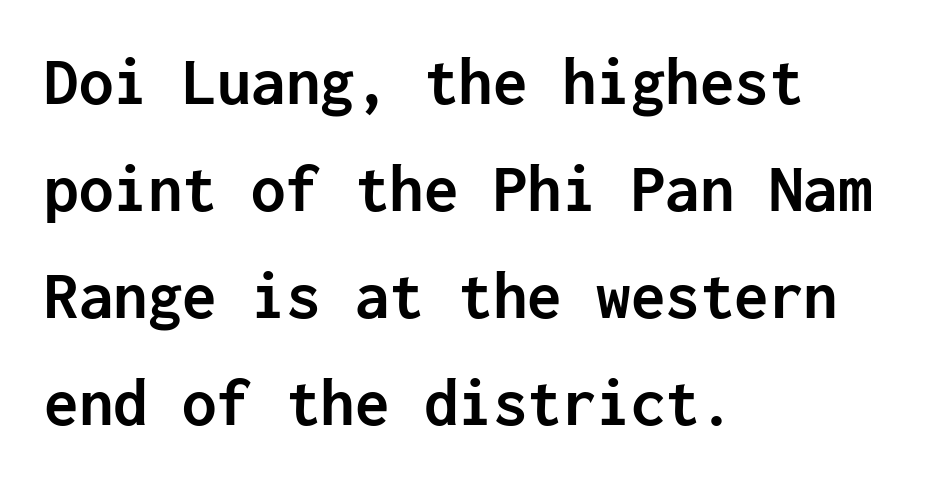
Regular leading. Line beginnings align vertically; line endings do not. Serifs: no, the terminals of the letterforms are clean. The string is rendered with underlining switched off.
